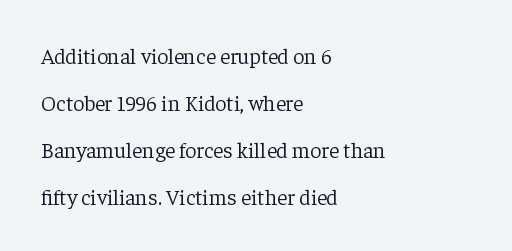
Q: Is the text bold? A: No.
Q: Is the text italic (slanted)? A: No, it is upright.
Q: Is the text underlined? A: No.
Q: How is the paragraph aligned? A: Left-aligned.
Q: Is the spacing between letters normal or unusually wide? A: Normal.
Q: Is the spacing between lines tight, normal or loose? A: Loose.
